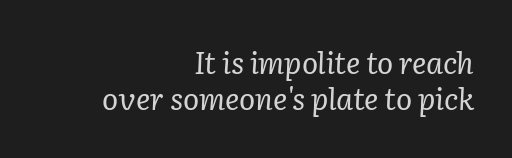
Look at the bottom of the vertical strokes: they flare into serifs here. The strokes carry an ordinary text weight at most. Does the lettering tilt? It does — this is italic. Proportional: the letters do not fall into vertical columns. In terms of letterspacing, this is plain default setting. Line ends are locked; line starts wander.
